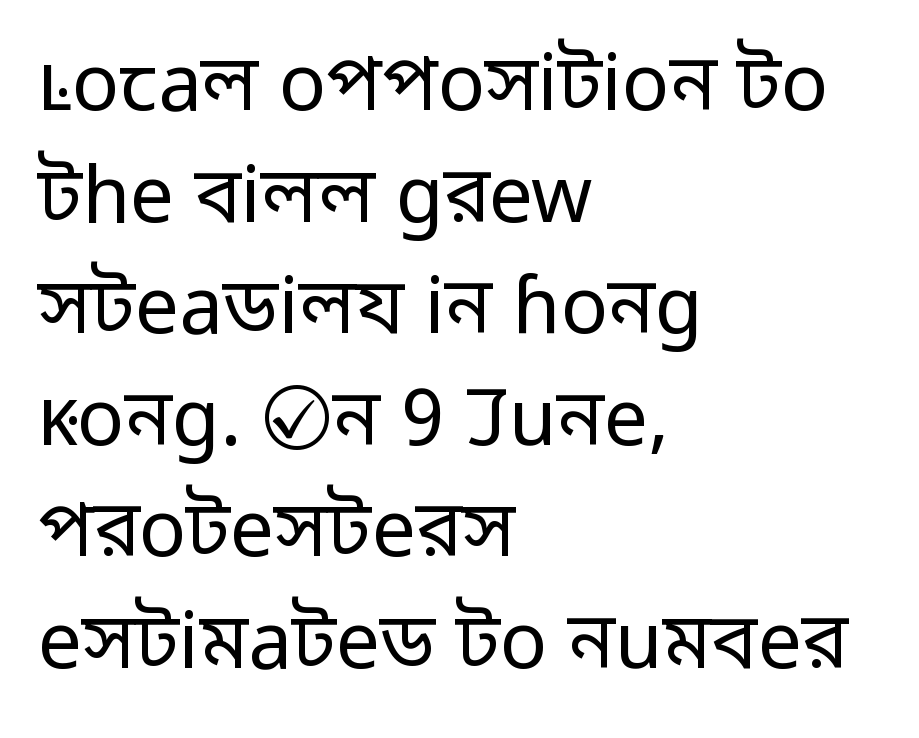
Clear beneath every line of the passage. The lines are quadded left. The typography opts for an upright posture over an oblique one. Type style note: lacks serifs. Honestly, the letter spacing is just normal — you wouldn't notice it. Proportional: the letters do not fall into vertical columns.
